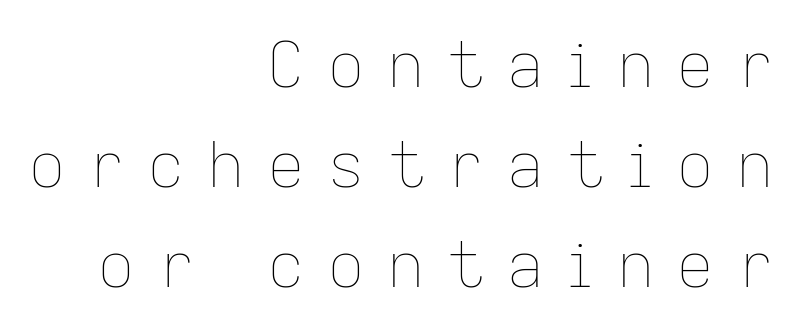
Q: Is the text bold? A: No.
Q: Is the text italic (slanted)? A: No, it is upright.
Q: Is the text underlined? A: No.
Q: How is the paragraph aligned? A: Right-aligned.
Q: Is the spacing between letters normal or unusually wide? A: Unusually wide.
Q: Is the spacing between lines tight, normal or loose? A: Normal.
Q: Width (condensed, normal, or wide)? A: Normal.
Q: Stroke contrast? A: Low.
Q: x-height? A: Medium.
Q: Monospaced? A: No.
